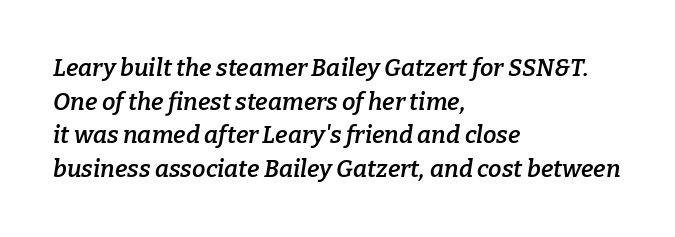
Short note: letters normally spaced. The lines are quadded left. This sample uses an oblique cut, with every glyph tilted off the vertical. Students, observe: this is what conventionally led text looks like.
